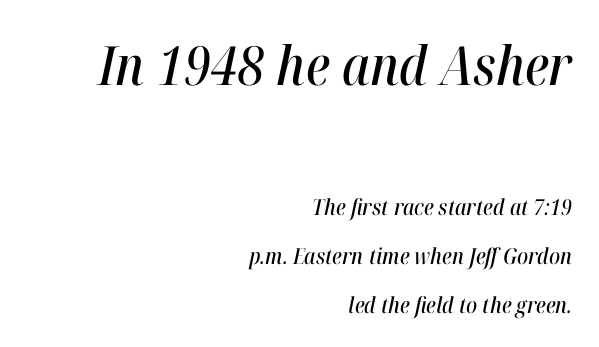
Q: Is the text italic (slanted)? A: Yes, it leans right by about 12 degrees.
Q: Is the text underlined? A: No.
Q: How is the paragraph aligned? A: Right-aligned.
Q: Is the spacing between letters normal or unusually wide? A: Normal.
Q: Is the spacing between lines tight, normal or loose? A: Loose.
Q: Which block of text is set in a larger size, the first (top) or the second (bottom)? A: The first (top) one.
Q: Width (condensed, normal, or wide)? A: Condensed.
Q: Stroke contrast? A: High.
Q: x-height? A: Medium.
Q: Monospaced? A: No.
